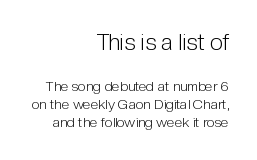
The image shows 23 px text type, upright; set right-aligned, normal line spacing (1.31x), normal letter spacing, not underlined; the first (top) block is 1.64x larger.
